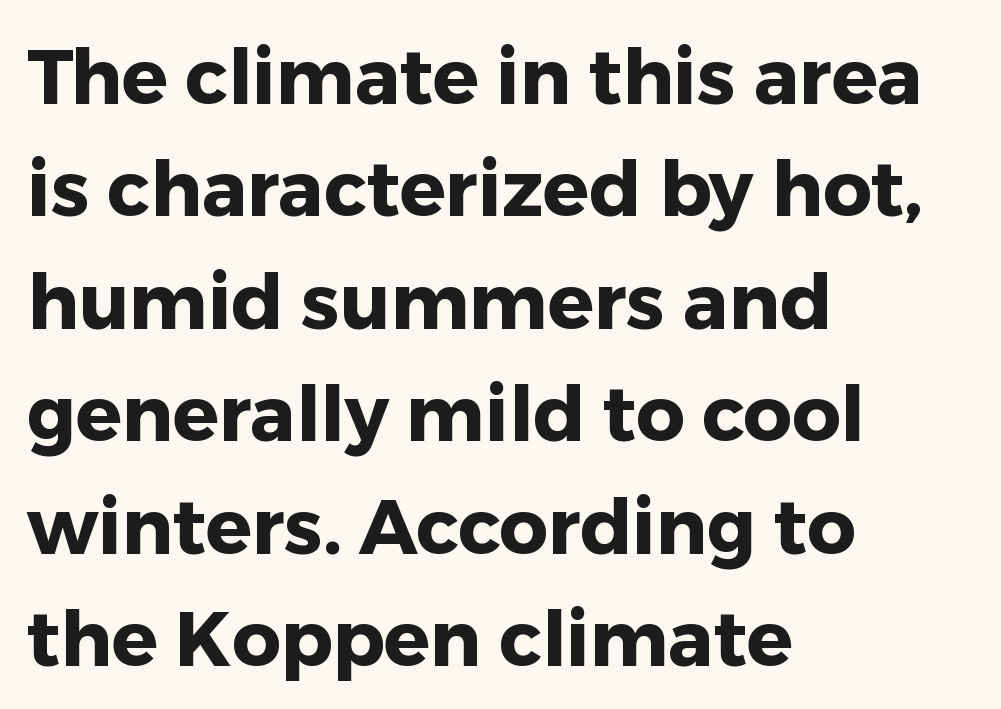
Students, observe: this is what conventionally led text looks like. Compared with typical body copy, the letter spacing here is the same. The ragged edge is on the right, which tells us the setting is flush left. As a designer I'd log this as weight 700, bold.
